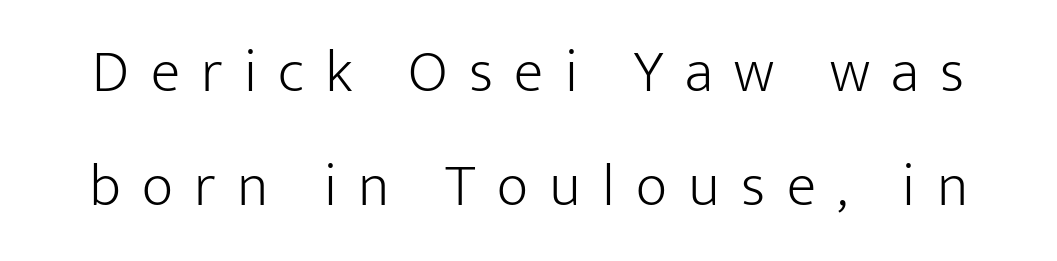
Q: Is the text bold? A: No.
Q: Is the text italic (slanted)? A: No, it is upright.
Q: Is the typeface a serif or a sans-serif typeface? A: Sans-serif.
Q: Is the text underlined? A: No.
Q: Is the spacing between letters normal or unusually wide? A: Unusually wide.
Q: Width (condensed, normal, or wide)? A: Normal.
Q: Stroke contrast? A: Low.
Q: x-height? A: Medium.
Q: Monospaced? A: No.
